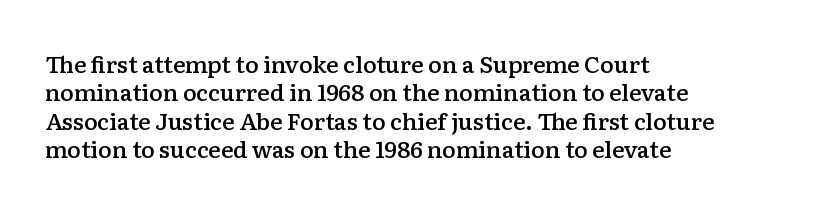
Is the letter spacing exaggerated? No — it looks like the ordinary default. Do the letters lean? They stand straight. Is the type bold? Partly — it's a semibold, heavier than regular but not fully bold. Lines of text with bare space underneath. The text block is weighted toward the left margin, trailing off unevenly rightward.
